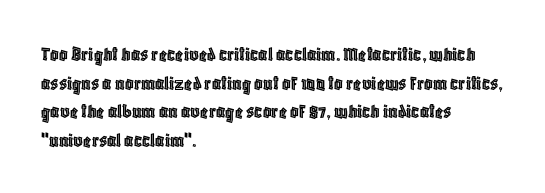
Q: Is the text italic (slanted)? A: No, it is upright.
Q: Is the text underlined? A: No.
Q: How is the paragraph aligned? A: Left-aligned.
Q: Is the spacing between letters normal or unusually wide? A: Normal.
Q: Is the spacing between lines tight, normal or loose? A: Normal.
